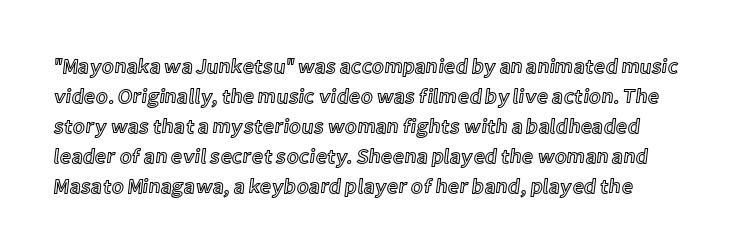
{"underline": "no", "line_spacing": "normal", "line_spacing_ratio": 1.5, "letter_spacing": "normal", "letter_spacing_em": 0.0, "glyph_px": 20}
